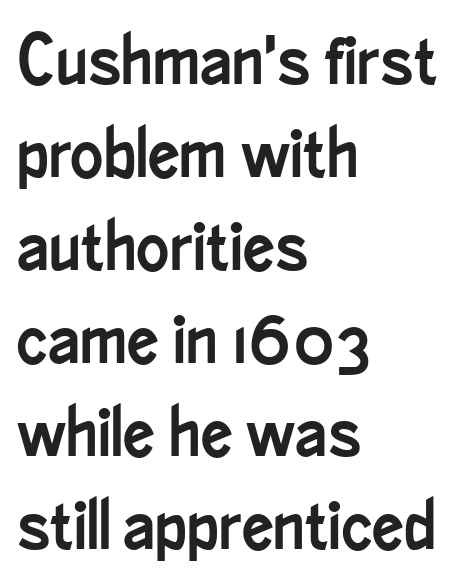
The image shows 70 px condensed sans-serif type, upright; set left-aligned, normal line spacing (1.33x), normal letter spacing, not underlined; low stroke contrast and a small x-height.
